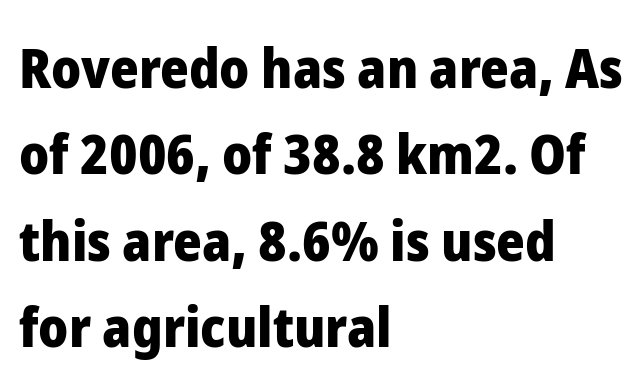
{"serif": "no", "italic": "no", "bold": "yes", "weight": "heavy", "width": "normal", "stroke_contrast": "low", "x_height": "medium", "monospaced": "no", "underline": "no", "align": "left", "line_spacing": "normal", "line_spacing_ratio": 1.57, "letter_spacing": "normal", "letter_spacing_em": 0.0, "glyph_px": 55}
